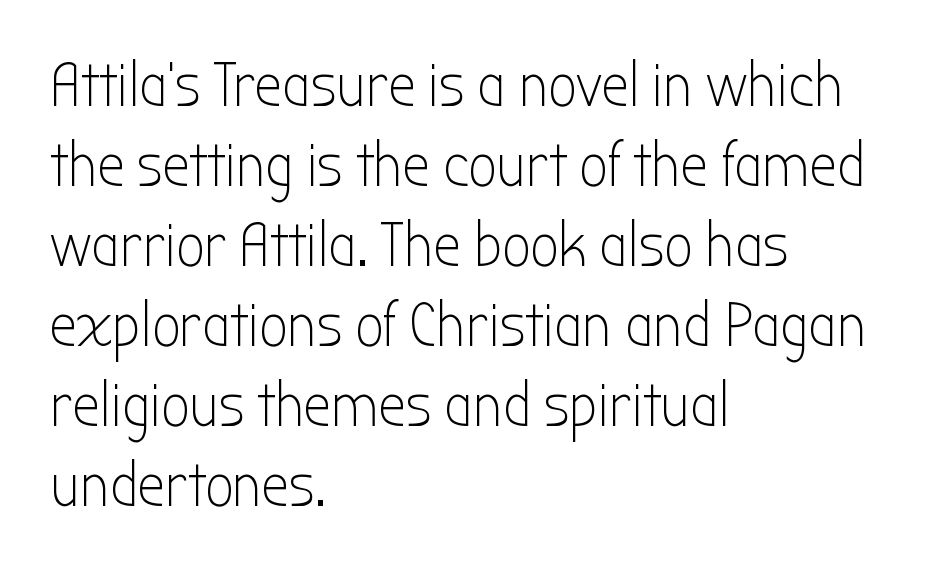
{"serif": "no", "italic": "no", "bold": "no", "weight": "light", "width": "condensed", "stroke_contrast": "low", "x_height": "medium", "monospaced": "no", "underline": "no", "align": "left", "line_spacing": "normal", "line_spacing_ratio": 1.29, "letter_spacing": "normal", "letter_spacing_em": 0.0, "glyph_px": 62}
